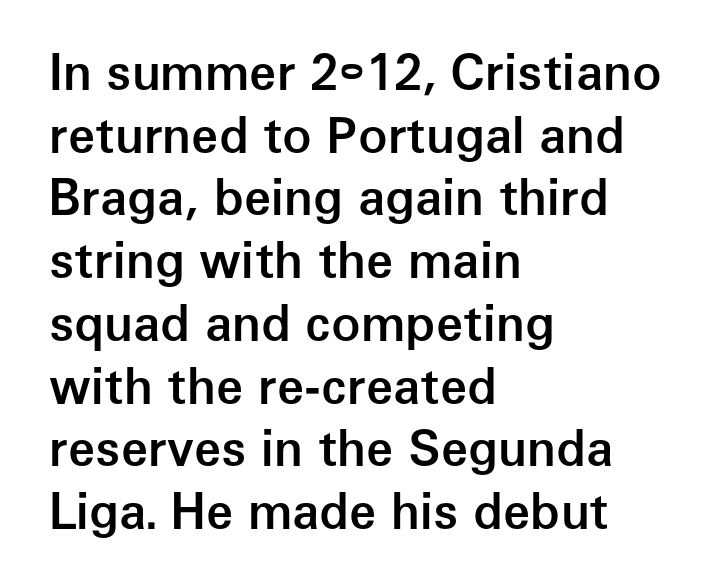
The image shows 49 px semibold sans-serif type, upright; set left-aligned, normal line spacing (1.28x), normal letter spacing, not underlined; low stroke contrast and a medium x-height.
